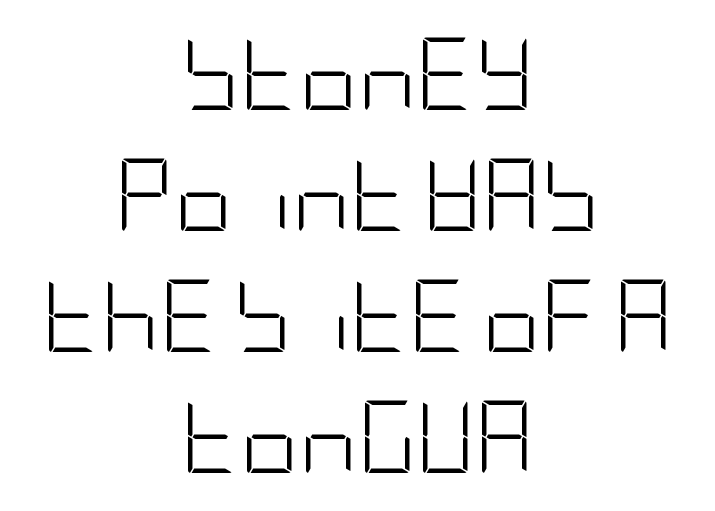
Q: Is the text bold? A: No.
Q: Is the text italic (slanted)? A: No, it is upright.
Q: Is the typeface a serif or a sans-serif typeface? A: Sans-serif.
Q: Is the text underlined? A: No.
Q: How is the paragraph aligned? A: Centered.
Q: Is the spacing between letters normal or unusually wide? A: Normal.
Q: Is the spacing between lines tight, normal or loose? A: Normal.
Q: Width (condensed, normal, or wide)? A: Condensed.
Q: Stroke contrast? A: Low.
Q: x-height? A: Large.
